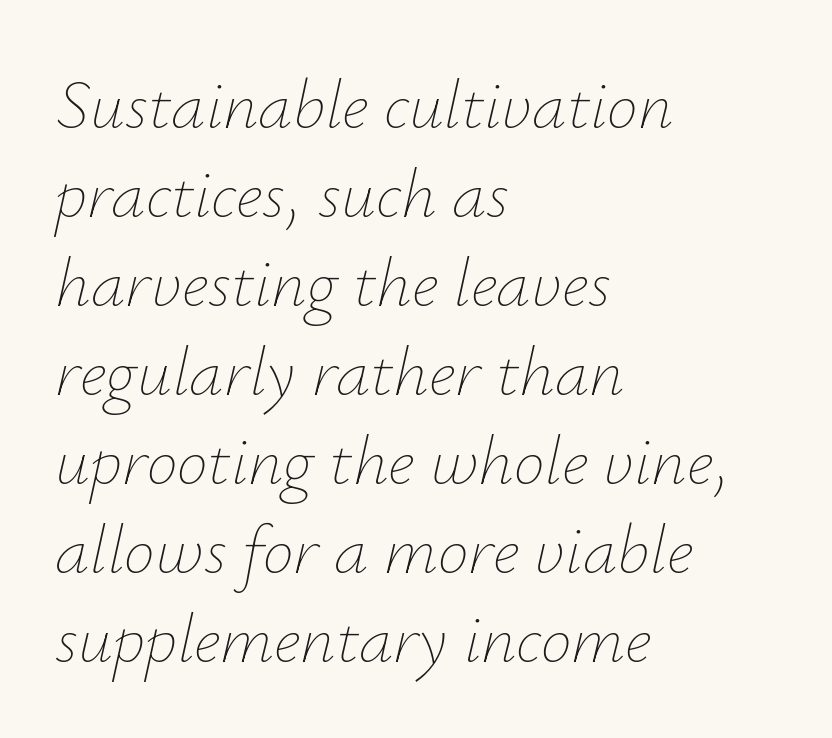
{"italic": "yes", "lean": "right", "slant_degrees": 12, "bold": "no", "weight": "thin", "width": "normal", "stroke_contrast": "low", "x_height": "small", "monospaced": "no", "underline": "no", "align": "left", "line_spacing": "normal", "line_spacing_ratio": 1.29, "letter_spacing": "normal", "letter_spacing_em": 0.0, "glyph_px": 69}
